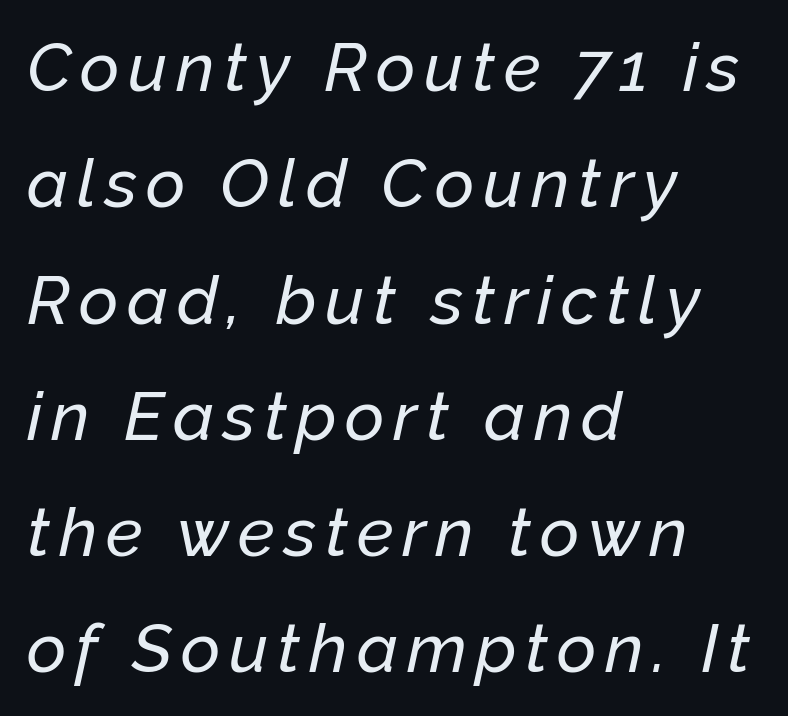
The image shows 68 px text type, italic (leaning right); set left-aligned, line spacing 1.71x, not underlined; low stroke contrast and a medium x-height.
